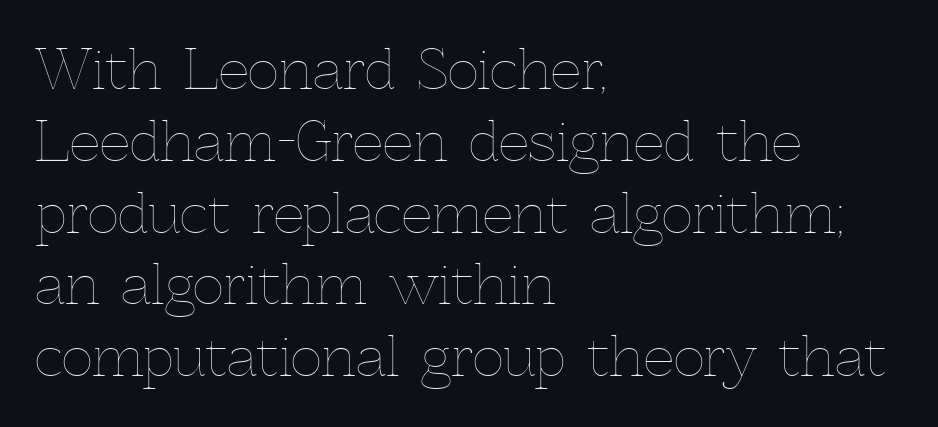
The compositor pushed each line to the left boundary. This sample has the flowing, uneven cadence of proportional lettering. Underline: absent. Compared with typical body copy, the letter spacing here is the same.
